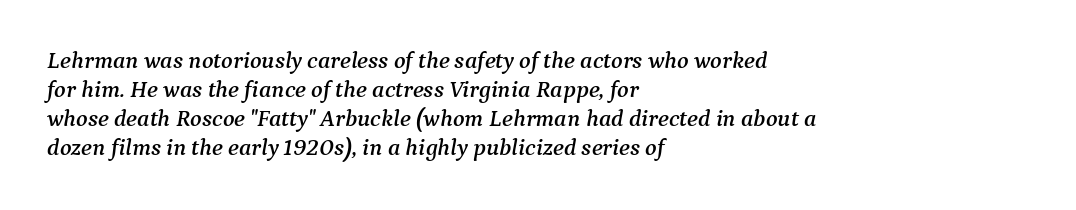
Q: Is the text italic (slanted)? A: Yes, it leans right by about 9 degrees.
Q: Is the text underlined? A: No.
Q: How is the paragraph aligned? A: Left-aligned.
Q: Is the spacing between letters normal or unusually wide? A: Normal.
